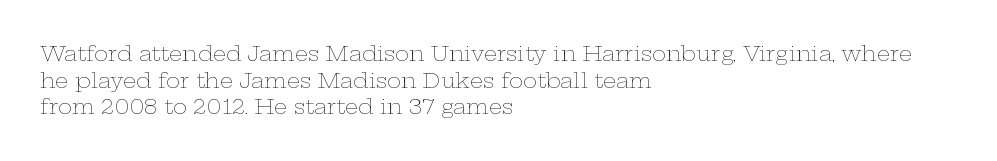
Summary of weight: not heavy and not bold. The vertical gap from one line to the next is medium. The type is set solid horizontally, with unmodified tracking. No italicization has been applied; the sample stays upright. The paragraph shown leans on its left margin. The gap between lines stays unmarked.
